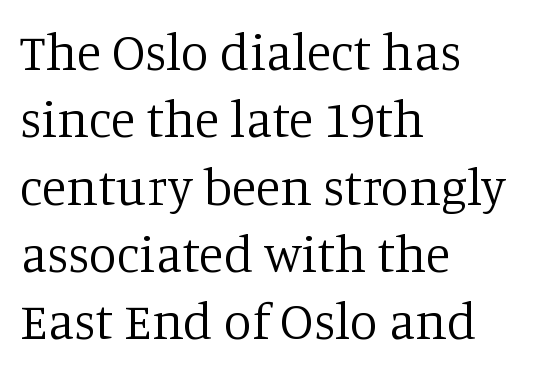
Q: Is the text bold? A: No.
Q: Is the text italic (slanted)? A: No, it is upright.
Q: Is the typeface a serif or a sans-serif typeface? A: Serif.
Q: Is the text underlined? A: No.
Q: How is the paragraph aligned? A: Left-aligned.
Q: Is the spacing between letters normal or unusually wide? A: Normal.
Q: Is the spacing between lines tight, normal or loose? A: Normal.
Q: Width (condensed, normal, or wide)? A: Normal.
Q: Stroke contrast? A: Low.
Q: x-height? A: Large.
Q: Monospaced? A: No.
